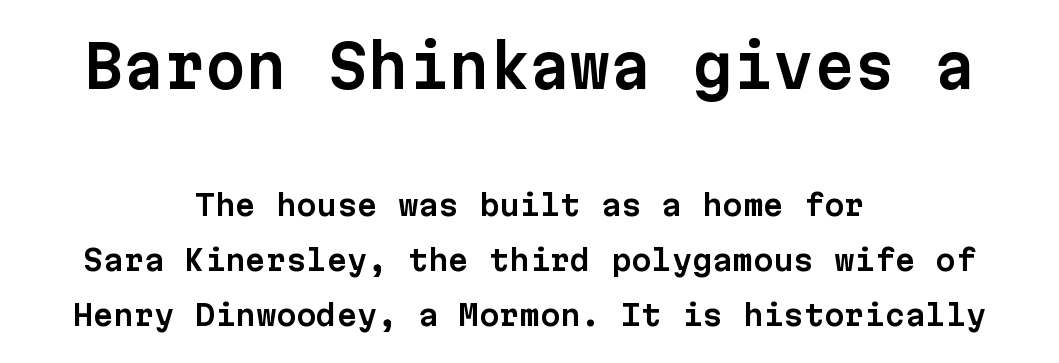
Q: Is the text italic (slanted)? A: No, it is upright.
Q: Is the typeface a serif or a sans-serif typeface? A: Sans-serif.
Q: Is the text underlined? A: No.
Q: How is the paragraph aligned? A: Centered.
Q: Is the spacing between letters normal or unusually wide? A: Normal.
Q: Which block of text is set in a larger size, the first (top) or the second (bottom)? A: The first (top) one.
Q: Width (condensed, normal, or wide)? A: Normal.
Q: Stroke contrast? A: Low.
Q: x-height? A: Medium.
Q: Monospaced? A: Yes.
